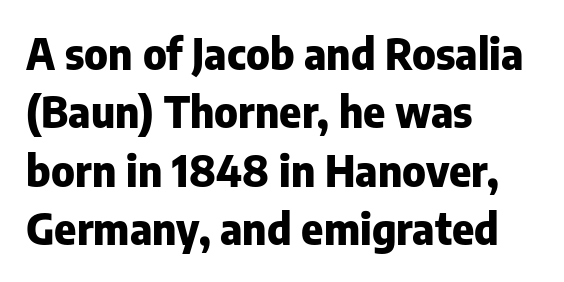
Q: Is the text bold? A: Yes.
Q: Is the text italic (slanted)? A: No, it is upright.
Q: Is the typeface a serif or a sans-serif typeface? A: Sans-serif.
Q: Is the text underlined? A: No.
Q: How is the paragraph aligned? A: Left-aligned.
Q: Is the spacing between letters normal or unusually wide? A: Normal.
Q: Is the spacing between lines tight, normal or loose? A: Normal.
Q: Width (condensed, normal, or wide)? A: Normal.
Q: Stroke contrast? A: Low.
Q: x-height? A: Medium.
Q: Monospaced? A: No.
